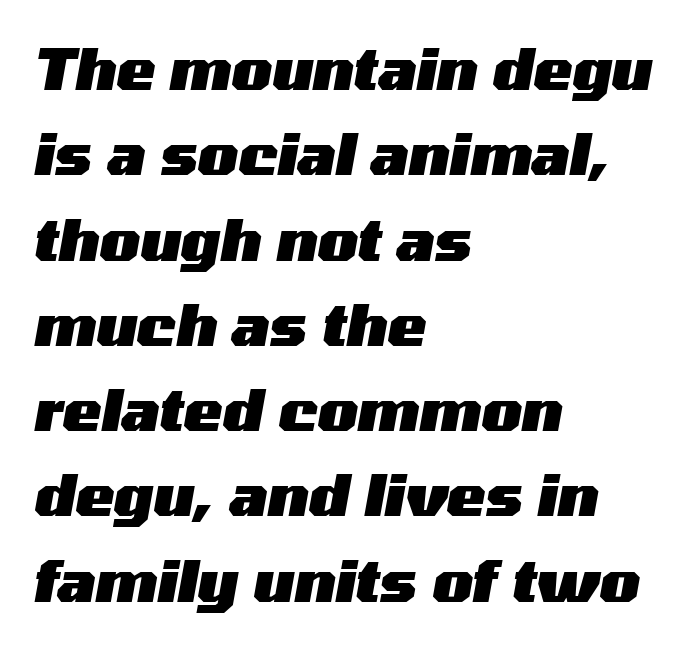
Q: Is the text bold? A: Yes.
Q: Is the text italic (slanted)? A: Yes, it leans right by about 10 degrees.
Q: Is the text underlined? A: No.
Q: How is the paragraph aligned? A: Left-aligned.
Q: Is the spacing between letters normal or unusually wide? A: Normal.
Q: Is the spacing between lines tight, normal or loose? A: Normal.
Q: Width (condensed, normal, or wide)? A: Wide.
Q: Stroke contrast? A: Medium.
Q: x-height? A: Medium.
Q: Monospaced? A: No.
